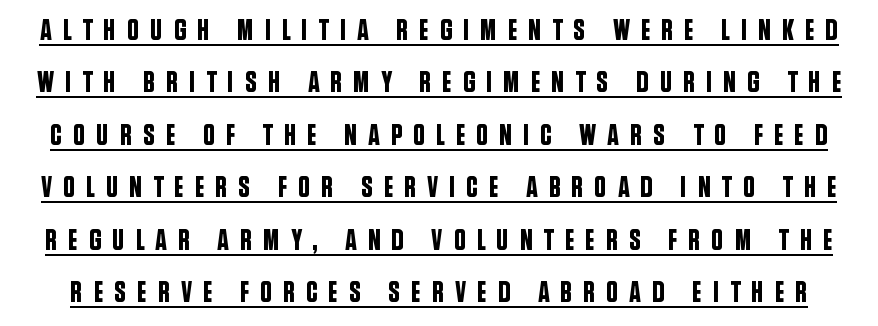
{"serif": "no", "italic": "no", "width": "condensed", "stroke_contrast": "low", "x_height": "large", "monospaced": "no", "underline": "yes", "line_spacing_ratio": 1.75, "letter_spacing": "wide", "letter_spacing_em": 0.36, "glyph_px": 30}
